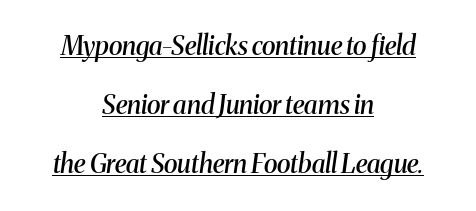
Q: Is the text bold? A: Semi-bold.
Q: Is the text italic (slanted)? A: Yes, it leans right by about 8 degrees.
Q: Is the text underlined? A: Yes.
Q: How is the paragraph aligned? A: Centered.
Q: Is the spacing between letters normal or unusually wide? A: Normal.
Q: Is the spacing between lines tight, normal or loose? A: Loose.
